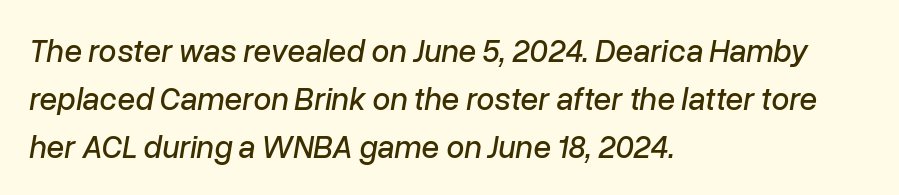
Q: Is the text italic (slanted)? A: Yes, it leans right by about 10 degrees.
Q: Is the text underlined? A: No.
Q: How is the paragraph aligned? A: Left-aligned.
Q: Is the spacing between letters normal or unusually wide? A: Normal.
Q: Is the spacing between lines tight, normal or loose? A: Normal.
Q: Width (condensed, normal, or wide)? A: Normal.
Q: Stroke contrast? A: Low.
Q: x-height? A: Medium.
Q: Monospaced? A: No.
